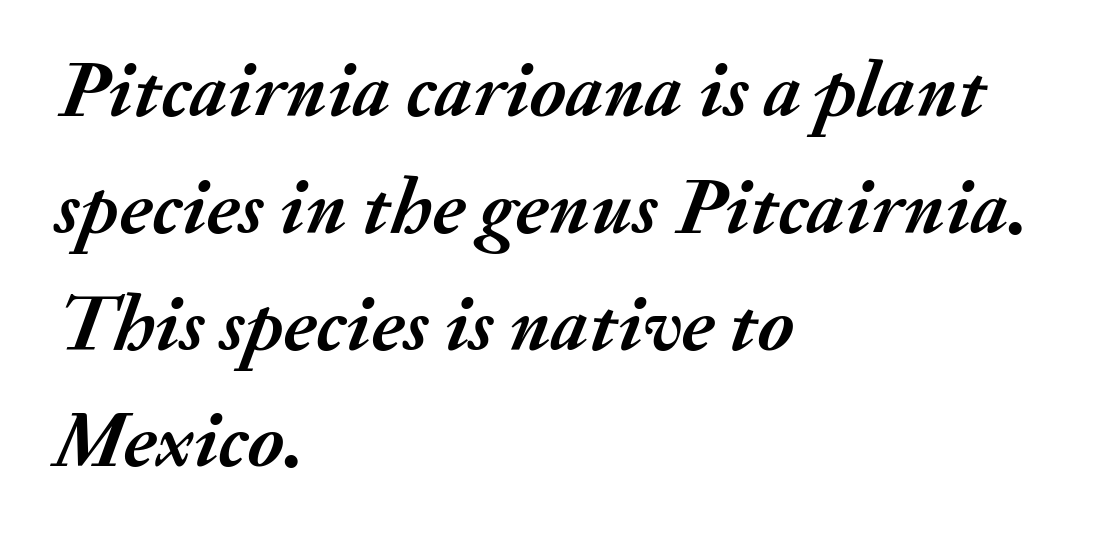
The image shows 80 px semibold type, italic (leaning right); set left-aligned, normal line spacing (1.46x), normal letter spacing, not underlined; medium stroke contrast and a small x-height.
